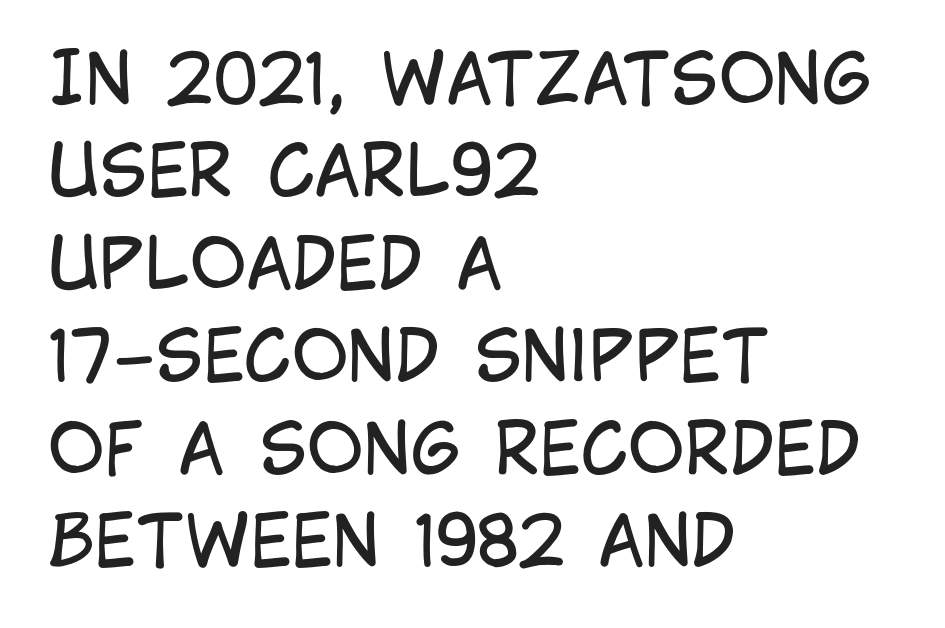
The image shows 69 px regular-weight, condensed sans-serif type, upright; set left-aligned, normal line spacing (1.34x), normal letter spacing, not underlined; low stroke contrast and a large x-height.
